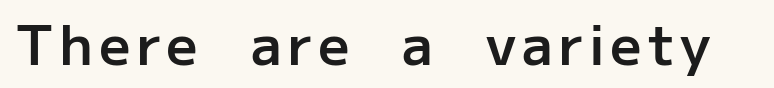
Nope, not italic — everything's standing straight. The typeface chosen for these lines omits serifs. The rendering uses natural spacing where letterforms have individual widths. In terms of weight, the rendering is demibold, just under bold. Beneath every word, the page is bare.
